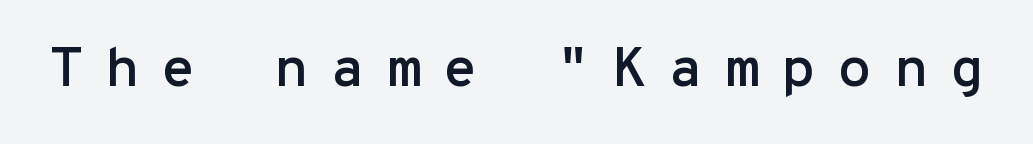
The image shows 56 px sans-serif type, upright, monospaced; set unusually wide letter spacing (+0.39 em), not underlined; low stroke contrast and a medium x-height.
